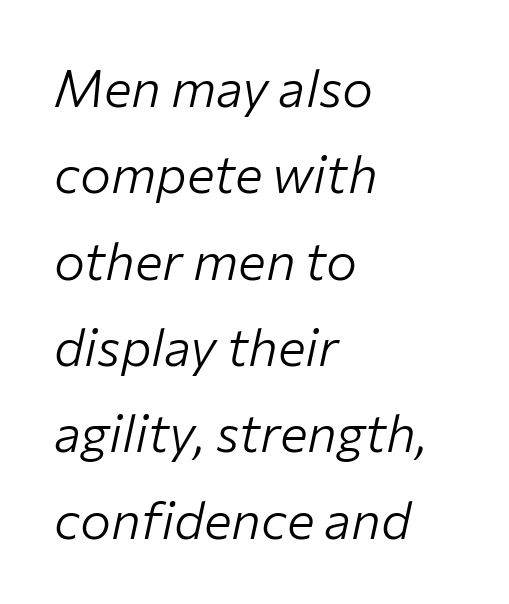
Q: Is the text bold? A: No.
Q: Is the text italic (slanted)? A: Yes, it leans right by about 12 degrees.
Q: Is the text underlined? A: No.
Q: How is the paragraph aligned? A: Left-aligned.
Q: Is the spacing between letters normal or unusually wide? A: Normal.
Q: Is the spacing between lines tight, normal or loose? A: Normal.
Q: Width (condensed, normal, or wide)? A: Normal.
Q: Stroke contrast? A: Low.
Q: x-height? A: Medium.
Q: Monospaced? A: No.
